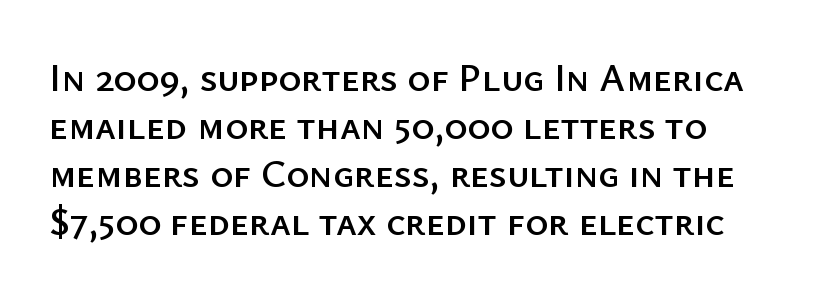
Q: Is the text italic (slanted)? A: No, it is upright.
Q: Is the typeface a serif or a sans-serif typeface? A: Sans-serif.
Q: Is the text underlined? A: No.
Q: Is the spacing between letters normal or unusually wide? A: Normal.
Q: Width (condensed, normal, or wide)? A: Normal.
Q: Stroke contrast? A: Low.
Q: x-height? A: Medium.
Q: Monospaced? A: No.
